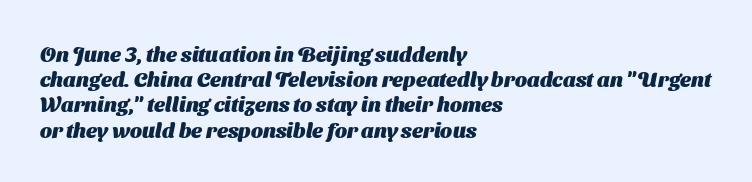
A clean baseline with only descenders dipping below it. Plenty of ink on the page — the face is bold. The lines in this sample share a left origin and differ only in where they stop. Default kerning and tracking; the words read as compact shapes.
